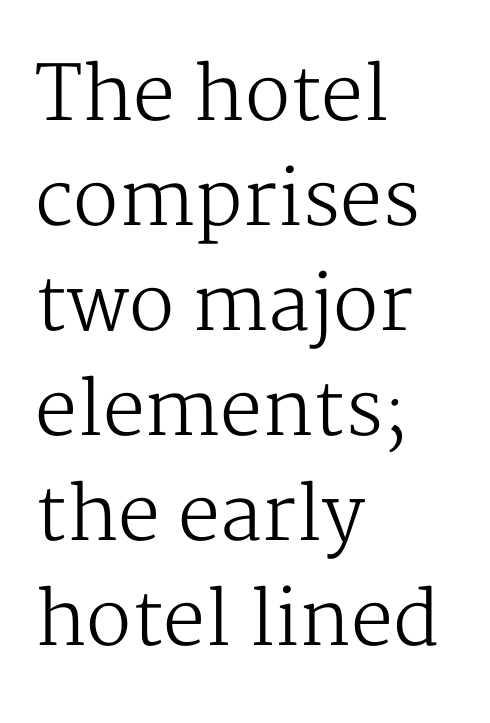
Is this a sans? No — the strokes have serifs. Nobody drew a line under any word here. The space between consecutive lines is moderate. Nothing unusual about the tracking: characters are spaced as the font intends.
